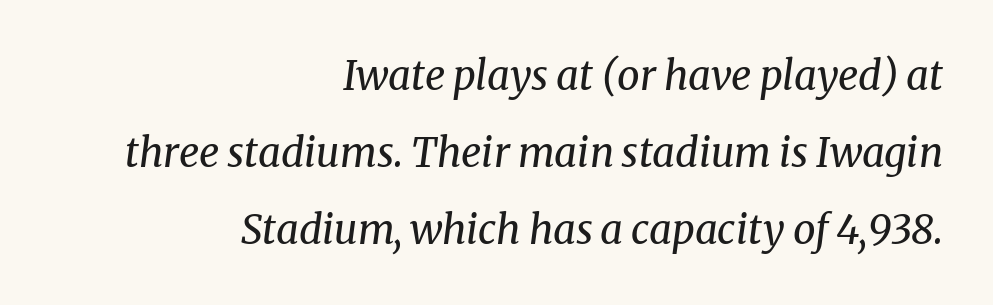
Between one letter and the next there's only the usual sliver of space. Lines of text with bare space underneath. Stems and bowls with no extra thickness — not bold. One glance says open: line gaps are wider than usual.
